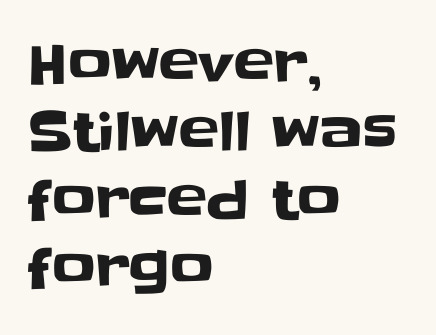
Q: Is the text italic (slanted)? A: No, it is upright.
Q: Is the typeface a serif or a sans-serif typeface? A: Sans-serif.
Q: Is the text underlined? A: No.
Q: How is the paragraph aligned? A: Left-aligned.
Q: Is the spacing between letters normal or unusually wide? A: Normal.
Q: Is the spacing between lines tight, normal or loose? A: Normal.
Q: Width (condensed, normal, or wide)? A: Normal.
Q: Stroke contrast? A: Low.
Q: x-height? A: Large.
Q: Monospaced? A: No.
